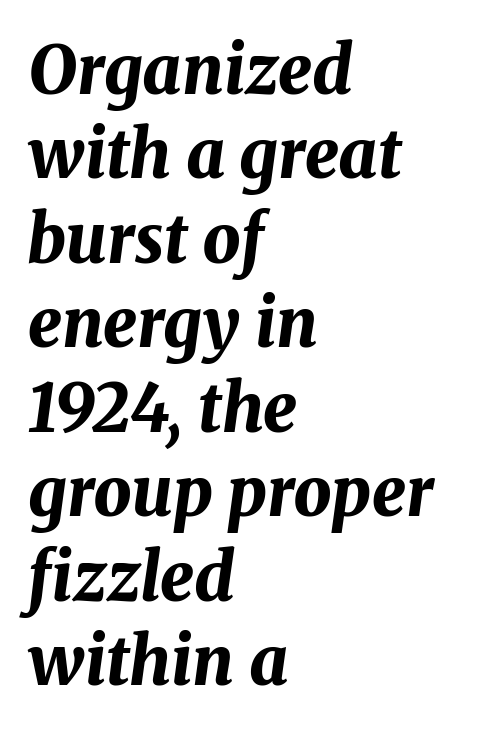
{"italic": "yes", "lean": "right", "slant_degrees": 8, "bold": "yes", "weight": "bold", "width": "normal", "stroke_contrast": "medium", "x_height": "medium", "monospaced": "no", "underline": "no", "align": "left", "line_spacing": "normal", "line_spacing_ratio": 1.26, "letter_spacing": "normal", "letter_spacing_em": 0.0, "glyph_px": 67}
